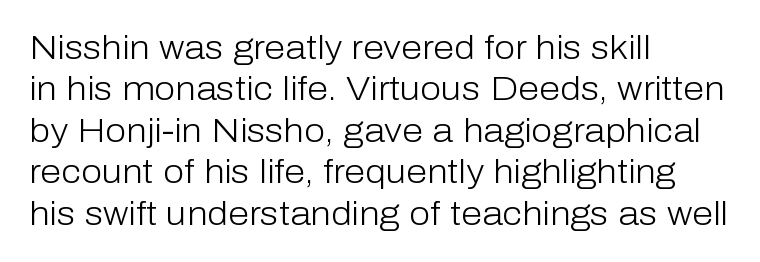
The image shows 34 px light sans-serif type, upright; set left-aligned, line spacing 1.22x, normal letter spacing, not underlined; low stroke contrast and a medium x-height.
